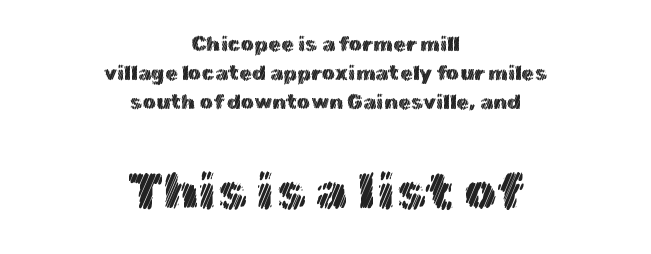
The image shows 52 px text type, upright; set centered, normal line spacing (1.39x), normal letter spacing, not underlined; the second (bottom) block is 2.48x larger; a medium x-height.
